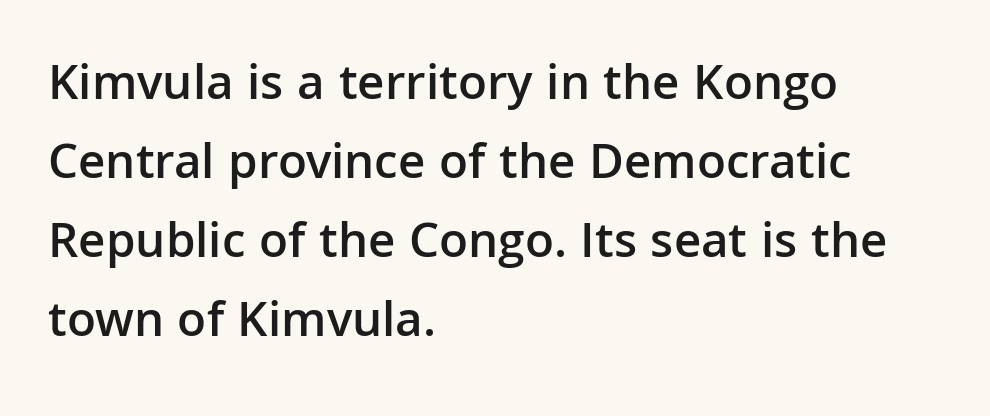
Q: Is the text bold? A: Semi-bold.
Q: Is the text italic (slanted)? A: No, it is upright.
Q: Is the typeface a serif or a sans-serif typeface? A: Sans-serif.
Q: Is the text underlined? A: No.
Q: How is the paragraph aligned? A: Left-aligned.
Q: Is the spacing between letters normal or unusually wide? A: Normal.
Q: Is the spacing between lines tight, normal or loose? A: Normal.
Q: Width (condensed, normal, or wide)? A: Normal.
Q: Stroke contrast? A: Low.
Q: x-height? A: Medium.
Q: Monospaced? A: No.
